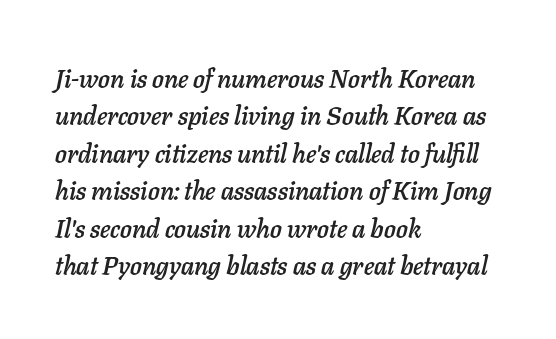
Honestly, the row spacing looks completely unremarkable. Quick note: underline off. Left-aligned paragraph, ragged on the right. This sample uses an oblique cut, with every glyph tilted off the vertical.
